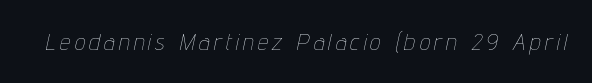
Q: Is the text bold? A: No.
Q: Is the text italic (slanted)? A: Yes, it leans right by about 12 degrees.
Q: Is the text underlined? A: No.
Q: Is the spacing between letters normal or unusually wide? A: Unusually wide.
